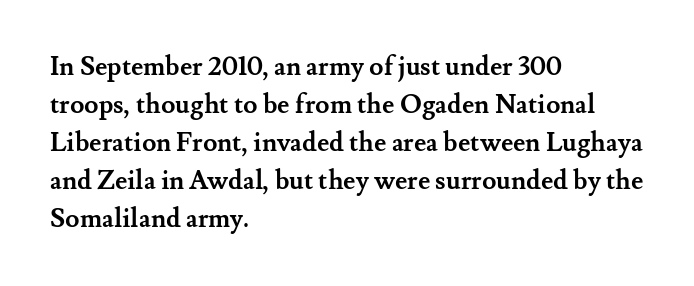
Horizontal alignment here is leftward, the default for most running prose. Nothing unusual about the tracking: characters are spaced as the font intends. Students, observe: this is what conventionally led text looks like. Does the lettering tilt? It doesn't — this is upright.
